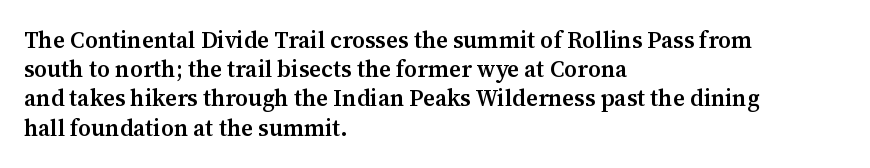
{"italic": "no", "bold": "semi", "underline": "no", "align": "left", "line_spacing": "normal", "line_spacing_ratio": 1.27, "letter_spacing": "normal", "letter_spacing_em": 0.0, "glyph_px": 23}
